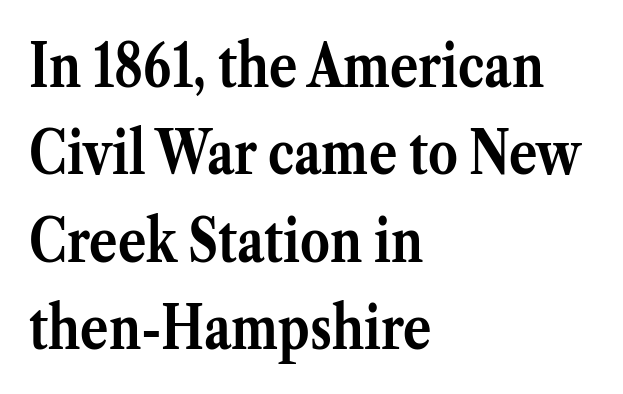
{"serif": "yes", "italic": "no", "bold": "yes", "weight": "semibold", "width": "normal", "stroke_contrast": "medium", "x_height": "medium", "monospaced": "no", "underline": "no", "align": "left", "line_spacing": "normal", "line_spacing_ratio": 1.48, "letter_spacing": "normal", "letter_spacing_em": 0.0, "glyph_px": 59}
